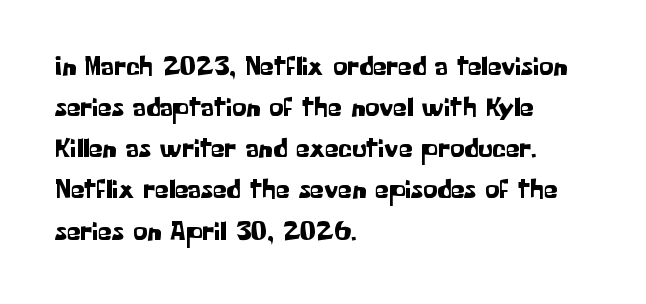
In terms of letterform style, serifs are entirely absent. This sample has the flowing, uneven cadence of proportional lettering. Ascenders rise straight up at ninety degrees. In terms of leading, this rendering sits right in the middle. Lines of text with bare space underneath.
